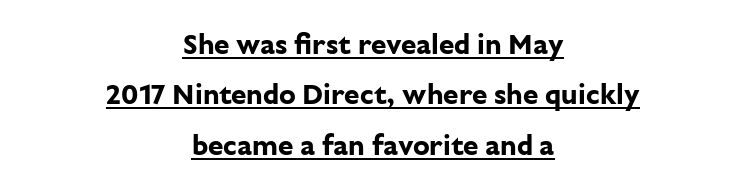
A typesetter would call this proportional, since set widths differ per character. You can tell from the bare stems that sans-serif type was used. Chunky letters — that's bold for sure. In terms of letterspacing, this is plain default setting.
